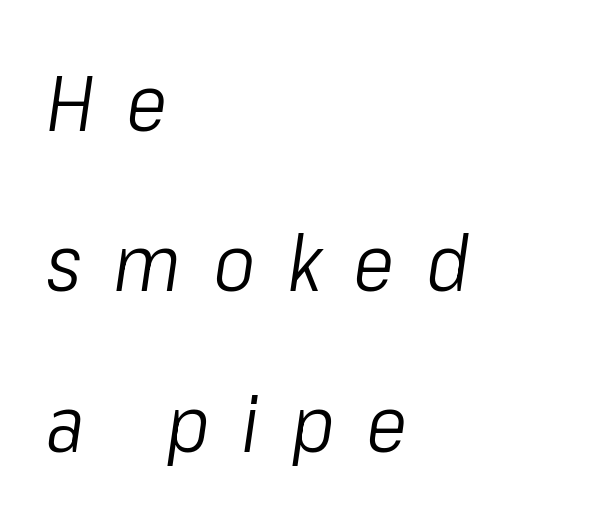
There's an unmistakable incline to the writing here. A typesetter would call this proportional, since set widths differ per character. Bare-footed words on every line. The weight tops out at a normal text grade. This block would shrink considerably if given ordinary leading; it's expanded now.
